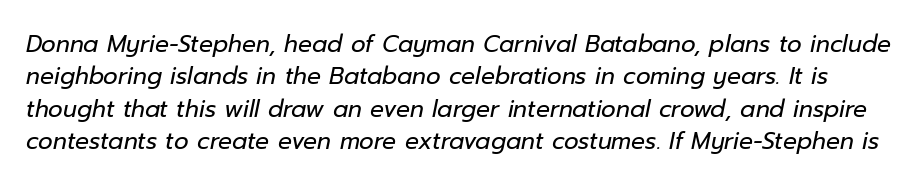
The image shows 23 px text type, italic (leaning right); set normal line spacing (1.41x), normal letter spacing, not underlined.
